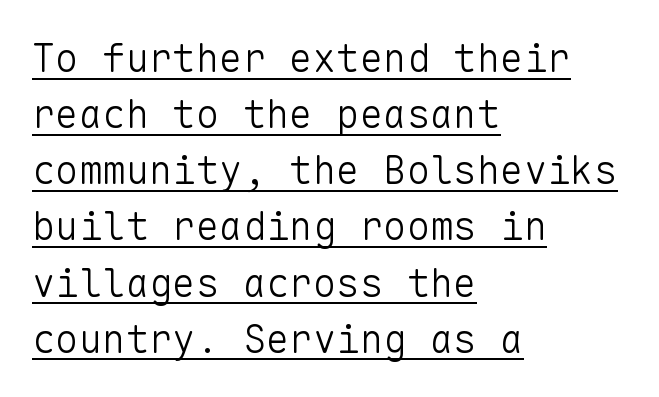
The image shows 39 px light sans-serif type, upright, monospaced; set left-aligned, normal line spacing (1.44x), normal letter spacing, underlined; low stroke contrast and a medium x-height.
